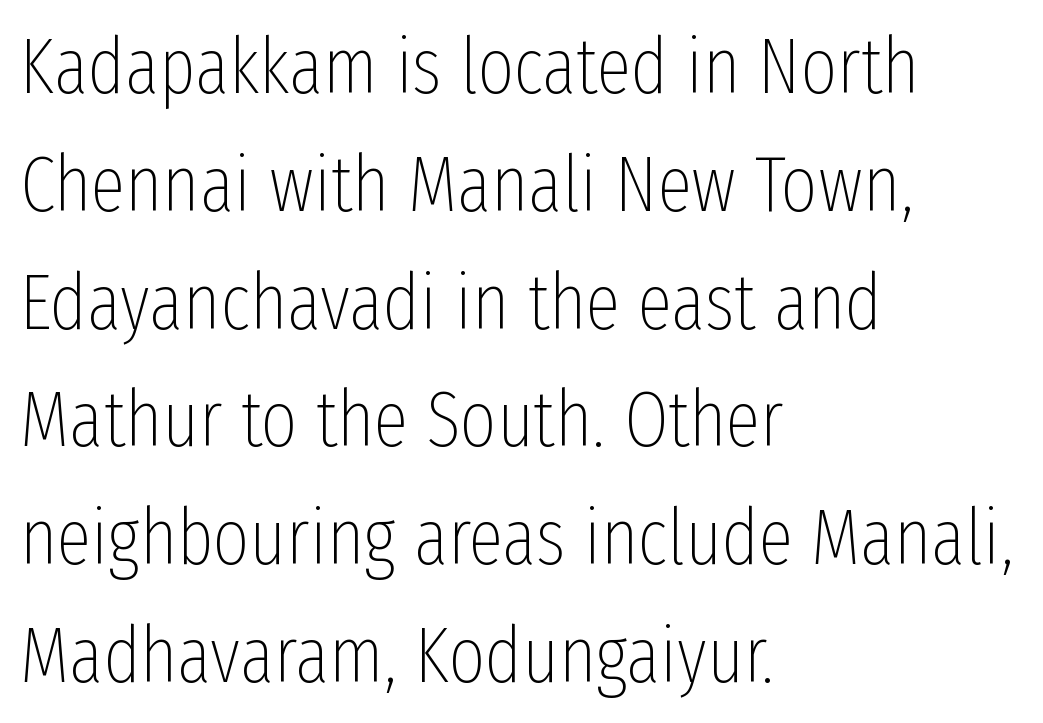
Standard letterfit; no display-style spreading of the glyphs. It's the straight-up-and-down kind of type. Weight: in the light-to-regular range. Interline gaps are of average width in this sample. Reading down the block, your eye returns to a fixed left position each line. The strip under each line holds only bare page.
